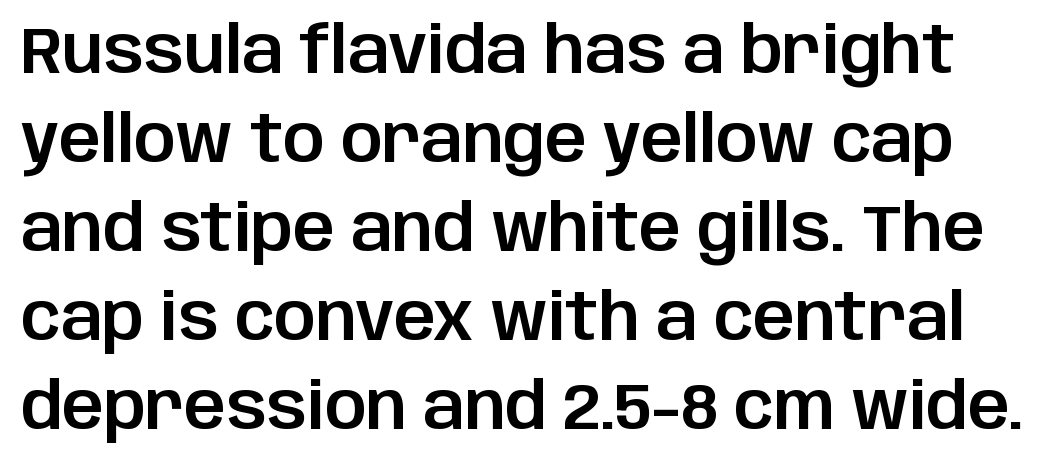
Q: Is the text italic (slanted)? A: No, it is upright.
Q: Is the typeface a serif or a sans-serif typeface? A: Sans-serif.
Q: Is the text underlined? A: No.
Q: Is the spacing between letters normal or unusually wide? A: Normal.
Q: Is the spacing between lines tight, normal or loose? A: Normal.
Q: Width (condensed, normal, or wide)? A: Normal.
Q: Stroke contrast? A: Low.
Q: x-height? A: Large.
Q: Monospaced? A: No.
